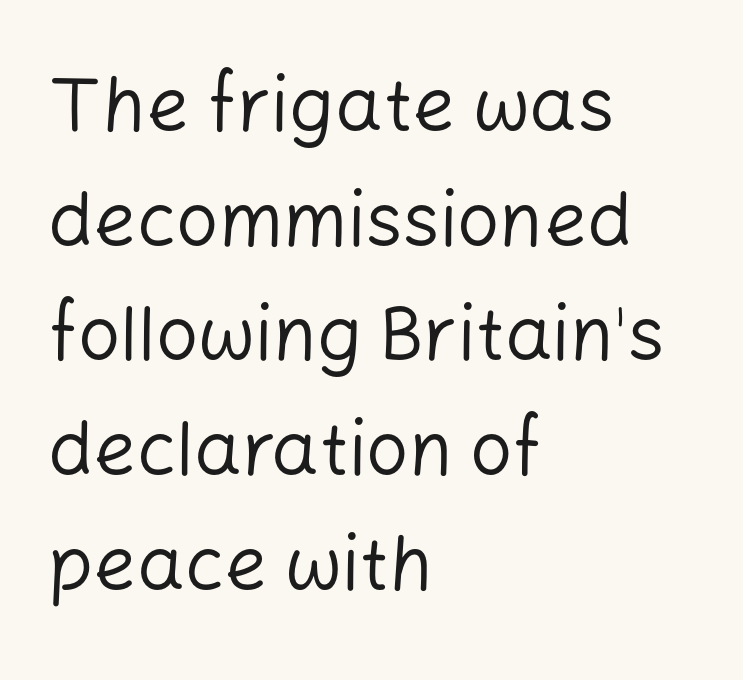
{"serif": "no", "italic": "no", "bold": "no", "weight": "regular", "width": "normal", "stroke_contrast": "low", "x_height": "medium", "monospaced": "no", "underline": "no", "align": "left", "line_spacing": "normal", "line_spacing_ratio": 1.53, "letter_spacing": "normal", "letter_spacing_em": 0.0, "glyph_px": 75}
